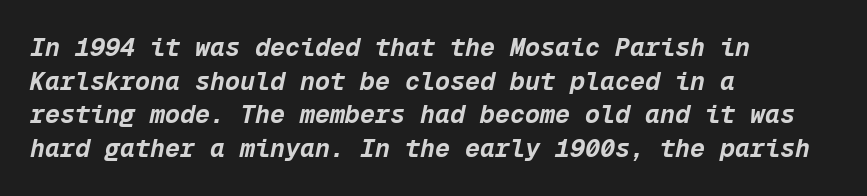
{"italic": "yes", "lean": "right", "slant_degrees": 12, "bold": "yes", "underline": "no", "align": "left", "line_spacing": "normal", "line_spacing_ratio": 1.35, "letter_spacing": "normal", "letter_spacing_em": 0.0, "glyph_px": 25}
